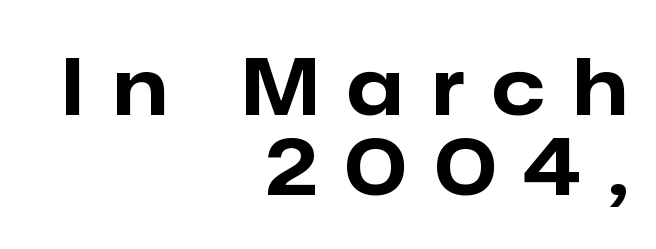
{"serif": "no", "italic": "no", "bold": "yes", "weight": "bold", "width": "normal", "stroke_contrast": "low", "x_height": "medium", "monospaced": "no", "underline": "no", "align": "right", "line_spacing": "tight", "line_spacing_ratio": 1.02, "letter_spacing": "wide", "letter_spacing_em": 0.37, "glyph_px": 78}
